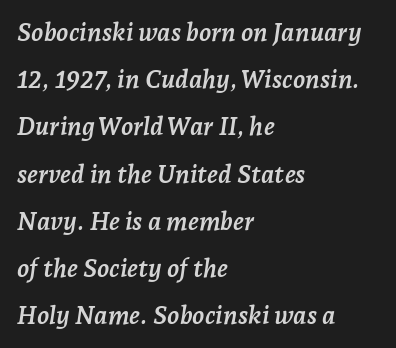
{"italic": "yes", "lean": "right", "slant_degrees": 7, "bold": "yes", "underline": "no", "align": "left", "line_spacing_ratio": 1.89, "letter_spacing": "normal", "letter_spacing_em": 0.0, "glyph_px": 25}
